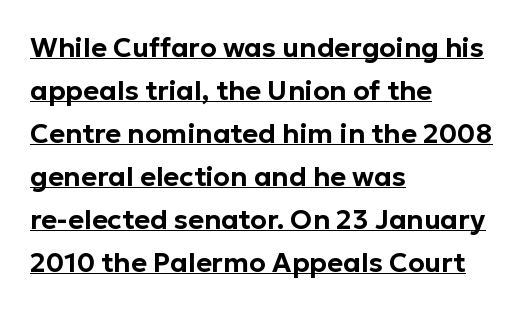
The image shows 27 px text type, upright; set left-aligned, normal line spacing (1.59x), normal letter spacing, underlined.
